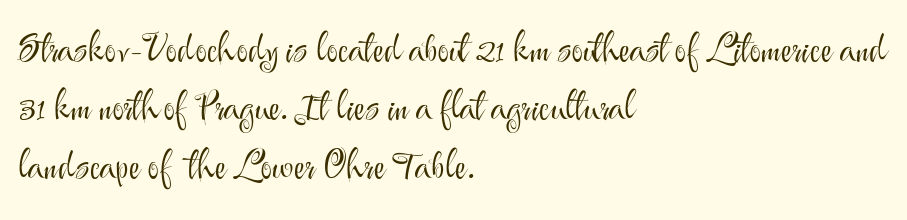
{"serif": "no", "bold": "no", "weight": "light", "width": "normal", "stroke_contrast": "medium", "x_height": "small", "monospaced": "no", "underline": "no", "align": "left", "line_spacing": "normal", "line_spacing_ratio": 1.5, "letter_spacing": "normal", "letter_spacing_em": 0.0, "glyph_px": 39}
